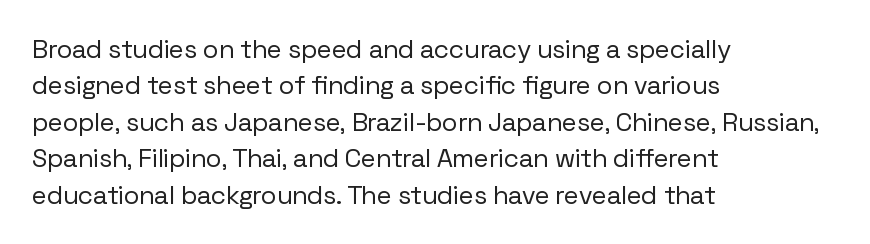
Short and long lines alike share a common starting point at left. The typeface has the unassuming heft of standard copy or less. Is the letter spacing exaggerated? No — it looks like the ordinary default. Has an underline been added? It has not. Posture: vertical.
